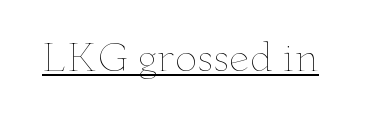
Q: Is the text bold? A: No.
Q: Is the text italic (slanted)? A: No, it is upright.
Q: Is the text underlined? A: Yes.
Q: Is the spacing between letters normal or unusually wide? A: Normal.
Q: Width (condensed, normal, or wide)? A: Wide.
Q: Stroke contrast? A: Low.
Q: x-height? A: Small.
Q: Monospaced? A: No.
